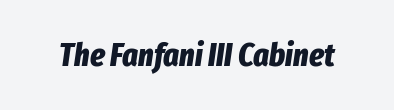
Q: Is the text bold? A: Yes.
Q: Is the text italic (slanted)? A: Yes, it leans right by about 8 degrees.
Q: Is the text underlined? A: No.
Q: Is the spacing between letters normal or unusually wide? A: Normal.
Q: Width (condensed, normal, or wide)? A: Condensed.
Q: Stroke contrast? A: Low.
Q: x-height? A: Medium.
Q: Monospaced? A: No.
